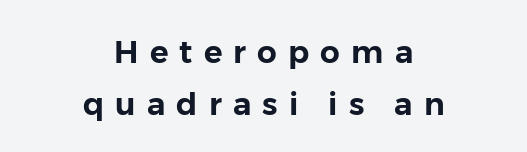
Q: Is the text italic (slanted)? A: No, it is upright.
Q: Is the typeface a serif or a sans-serif typeface? A: Sans-serif.
Q: Is the text underlined? A: No.
Q: How is the paragraph aligned? A: Centered.
Q: Is the spacing between letters normal or unusually wide? A: Unusually wide.
Q: Is the spacing between lines tight, normal or loose? A: Normal.
Q: Width (condensed, normal, or wide)? A: Normal.
Q: Stroke contrast? A: Low.
Q: x-height? A: Medium.
Q: Monospaced? A: No.
